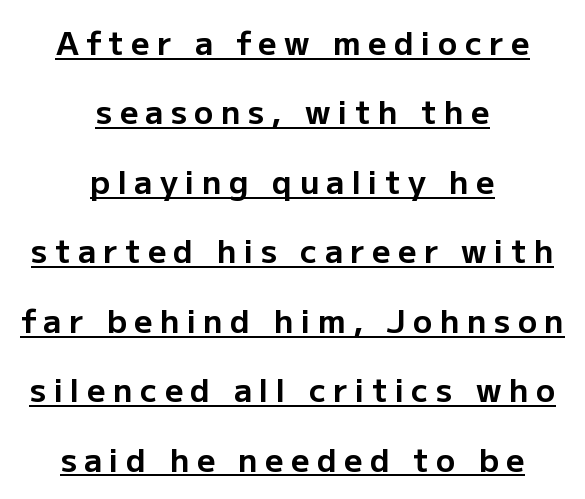
Q: Is the text bold? A: Yes.
Q: Is the text italic (slanted)? A: No, it is upright.
Q: Is the typeface a serif or a sans-serif typeface? A: Sans-serif.
Q: Is the text underlined? A: Yes.
Q: How is the paragraph aligned? A: Centered.
Q: Is the spacing between letters normal or unusually wide? A: Unusually wide.
Q: Is the spacing between lines tight, normal or loose? A: Loose.
Q: Width (condensed, normal, or wide)? A: Normal.
Q: Stroke contrast? A: Low.
Q: x-height? A: Medium.
Q: Monospaced? A: No.
